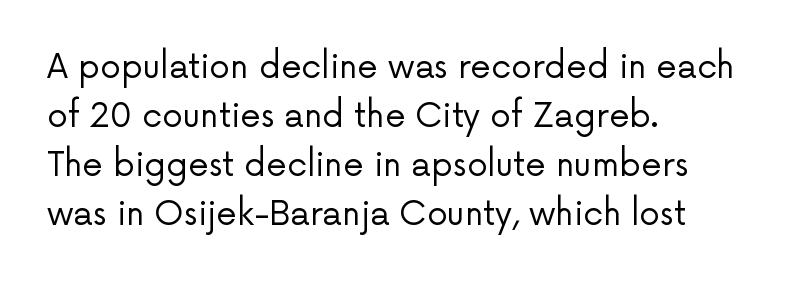
Q: Is the text bold? A: No.
Q: Is the text italic (slanted)? A: No, it is upright.
Q: Is the typeface a serif or a sans-serif typeface? A: Sans-serif.
Q: Is the text underlined? A: No.
Q: How is the paragraph aligned? A: Left-aligned.
Q: Is the spacing between letters normal or unusually wide? A: Normal.
Q: Is the spacing between lines tight, normal or loose? A: Normal.
Q: Width (condensed, normal, or wide)? A: Normal.
Q: Stroke contrast? A: Low.
Q: x-height? A: Medium.
Q: Monospaced? A: No.
